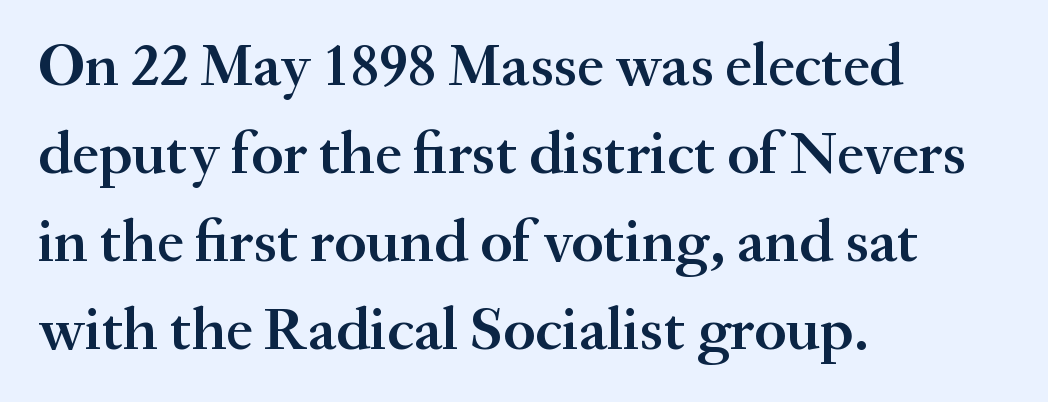
{"serif": "yes", "italic": "no", "bold": "semi", "weight": "semibold", "width": "normal", "stroke_contrast": "medium", "x_height": "small", "monospaced": "no", "underline": "no", "align": "left", "line_spacing": "normal", "line_spacing_ratio": 1.44, "letter_spacing": "normal", "letter_spacing_em": 0.0, "glyph_px": 61}
